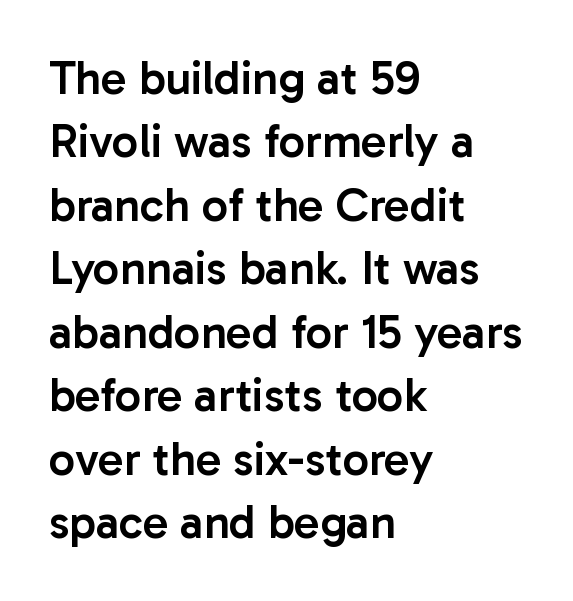
Q: Is the text bold? A: Semi-bold.
Q: Is the text italic (slanted)? A: No, it is upright.
Q: Is the typeface a serif or a sans-serif typeface? A: Sans-serif.
Q: Is the text underlined? A: No.
Q: How is the paragraph aligned? A: Left-aligned.
Q: Is the spacing between letters normal or unusually wide? A: Normal.
Q: Is the spacing between lines tight, normal or loose? A: Normal.
Q: Width (condensed, normal, or wide)? A: Normal.
Q: Stroke contrast? A: Low.
Q: x-height? A: Medium.
Q: Monospaced? A: No.
